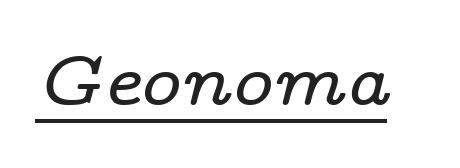
{"serif": "yes", "italic": "yes", "lean": "right", "slant_degrees": 14, "width": "wide", "stroke_contrast": "low", "x_height": "medium", "monospaced": "no", "underline": "yes", "letter_spacing": "normal", "letter_spacing_em": 0.0, "glyph_px": 69}
